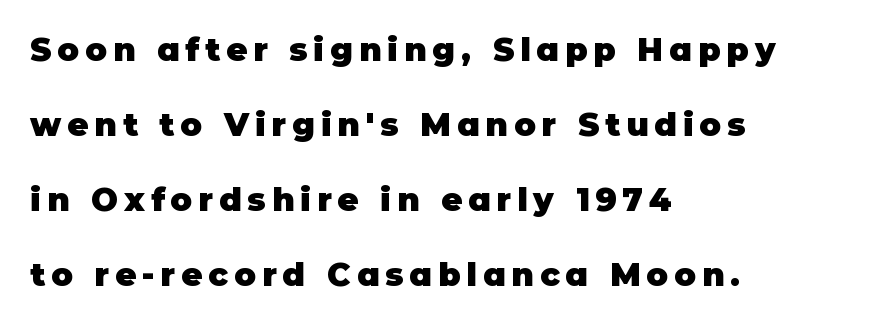
This sample trades compactness for vertical openness between lines. Just letters on the line, the space beneath them empty. Students, this is bold: see how much ink each stroke carries. You could not count columns in this text — the font is proportionally spaced. If you drew a ruler down the left edge, every line would touch it.
